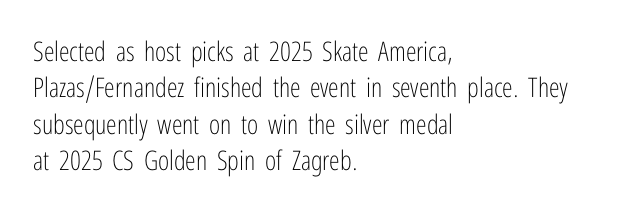
Upright lettering throughout. Reading down the column, the eye jumps a familiar distance to each next line. The typesetting does not lean heavy: it is not bold. Horizontal alignment here is leftward, the default for most running prose. The space directly below the letters is spotless. Glyph-to-glyph distance matches everyday printed text.
